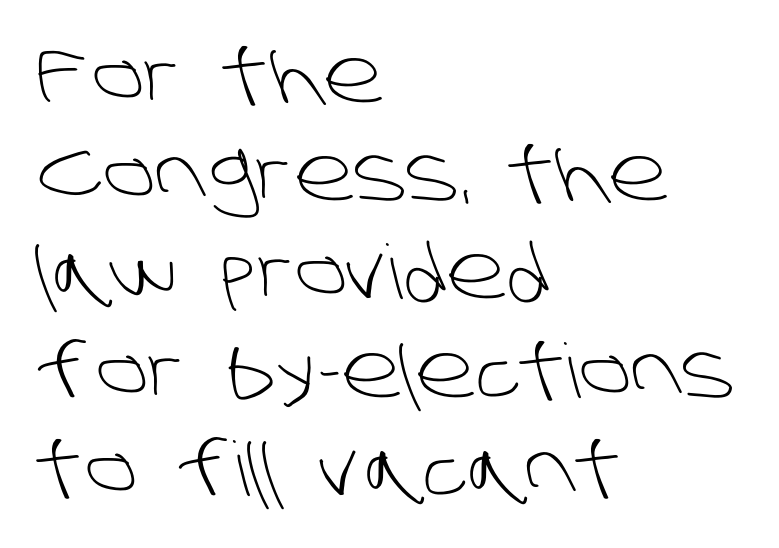
No chunkiness to these letters — they're not bold. Varying glyph widths throughout — classic text-font behaviour. The type family on display is of the sans-serif kind. What's the leading like? Ordinary, nothing unusual. Caption: multi-line text, flush left, ragged right.
